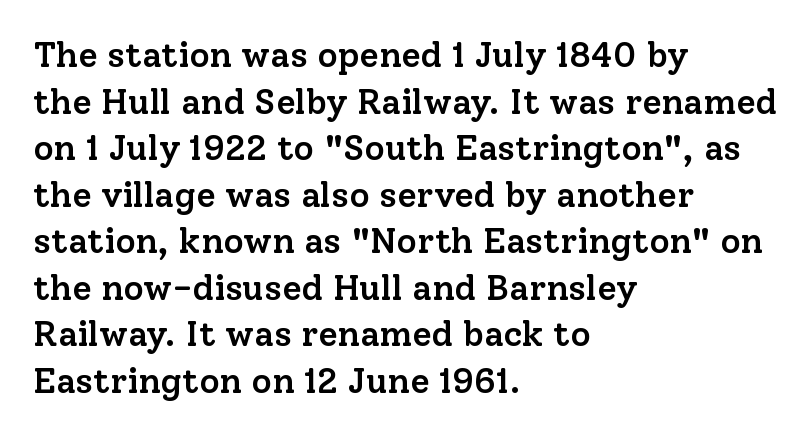
Q: Is the text bold? A: Semi-bold.
Q: Is the text italic (slanted)? A: No, it is upright.
Q: Is the typeface a serif or a sans-serif typeface? A: Serif.
Q: Is the text underlined? A: No.
Q: How is the paragraph aligned? A: Left-aligned.
Q: Is the spacing between letters normal or unusually wide? A: Normal.
Q: Is the spacing between lines tight, normal or loose? A: Normal.
Q: Width (condensed, normal, or wide)? A: Normal.
Q: Stroke contrast? A: Low.
Q: x-height? A: Medium.
Q: Monospaced? A: No.
